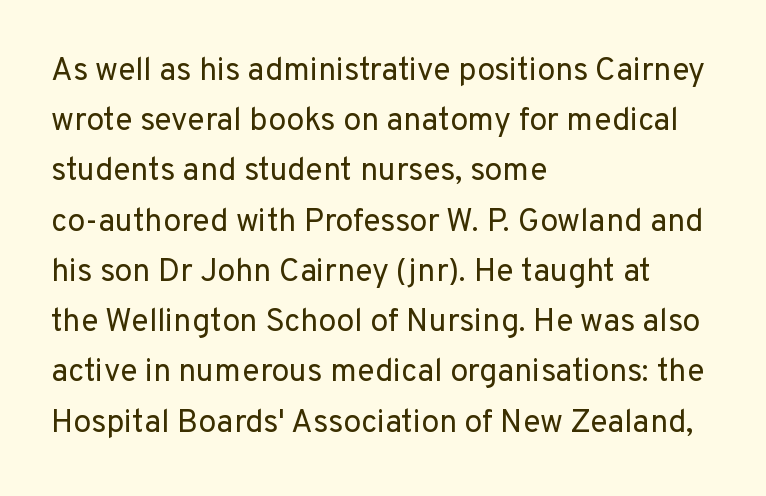
Caption: face not bold, strokes unweighted. Any mark beneath the type? The region is blank. In terms of letterform style, serifs are entirely absent. The typography opts for an upright posture over an oblique one. The ragged edge is on the right, which tells us the setting is flush left. The horizontal fit of the characters is conventional and even.
